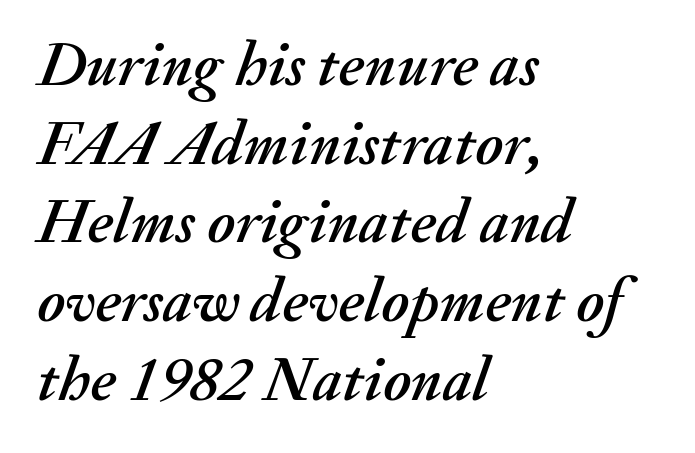
Q: Is the text italic (slanted)? A: Yes, it leans right by about 20 degrees.
Q: Is the text underlined? A: No.
Q: How is the paragraph aligned? A: Left-aligned.
Q: Is the spacing between letters normal or unusually wide? A: Normal.
Q: Is the spacing between lines tight, normal or loose? A: Normal.
Q: Width (condensed, normal, or wide)? A: Normal.
Q: Stroke contrast? A: Medium.
Q: x-height? A: Small.
Q: Monospaced? A: No.
